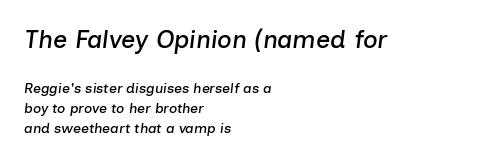
{"italic": "yes", "lean": "right", "slant_degrees": 7, "underline": "no", "align": "left", "line_spacing": "normal", "line_spacing_ratio": 1.41, "letter_spacing": "normal", "letter_spacing_em": 0.0, "larger_block": "first", "size_ratio": 1.79, "glyph_px": 25}
